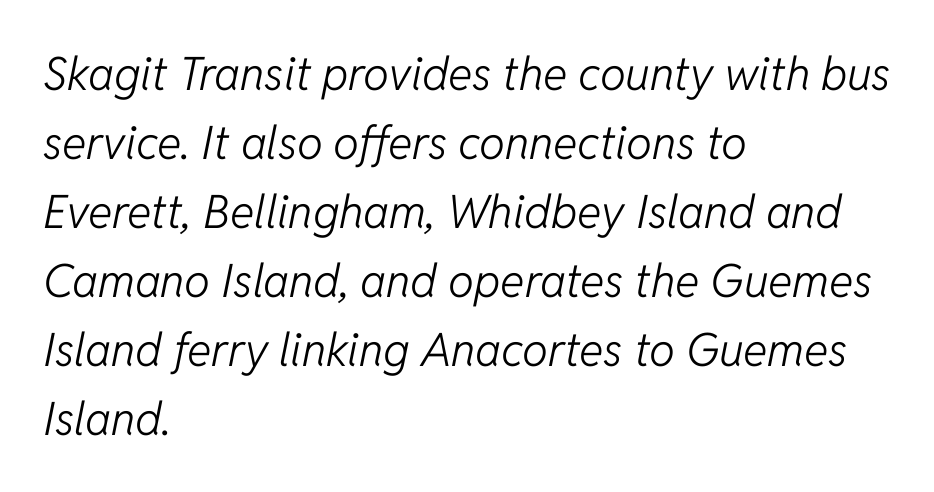
Notice how the passage keeps a crisp vertical edge on the left only. Plain, unruled lines of type. Nobody touched the tracking dial on this one. One glance says typical: line gaps are just what's usual. If you drew a line through each stem, it would be angled. Note the varied advance widths — an 'i' is clearly narrower than an 'm'.
